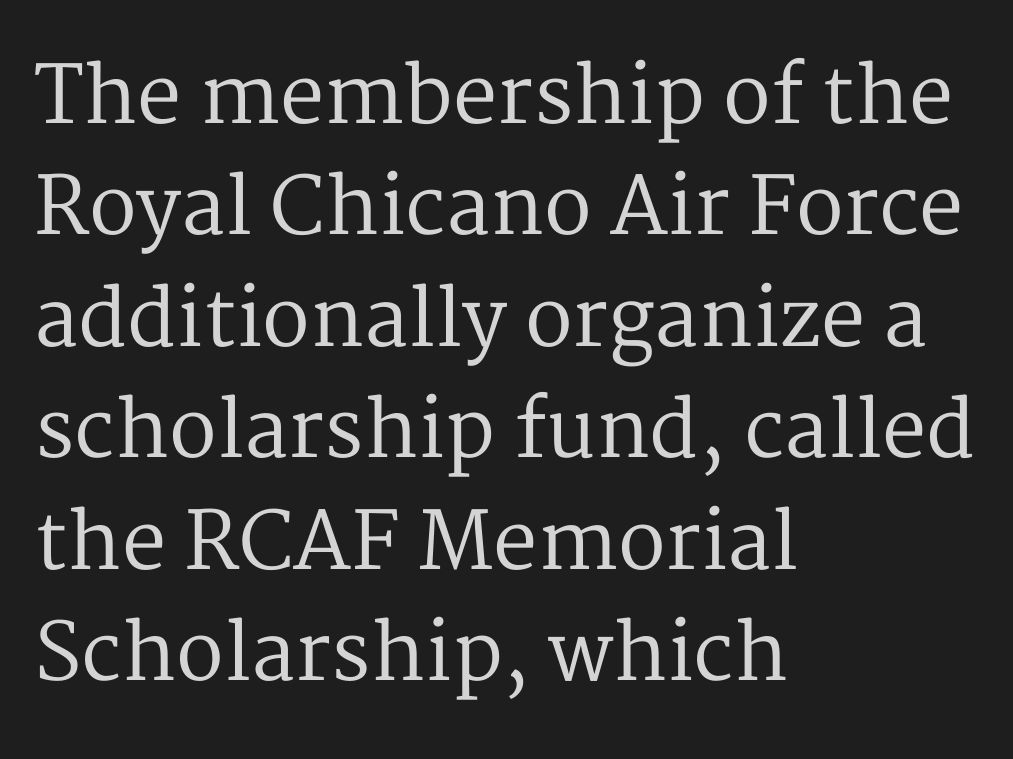
{"serif": "yes", "italic": "no", "bold": "no", "weight": "regular", "width": "normal", "stroke_contrast": "medium", "x_height": "medium", "monospaced": "no", "underline": "no", "align": "left", "line_spacing": "normal", "line_spacing_ratio": 1.41, "letter_spacing": "normal", "letter_spacing_em": 0.0, "glyph_px": 79}
